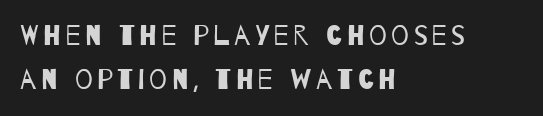
The image shows 28 px regular-weight, condensed sans-serif type; set left-aligned, normal line spacing (1.57x), not underlined; low stroke contrast and a large x-height.
